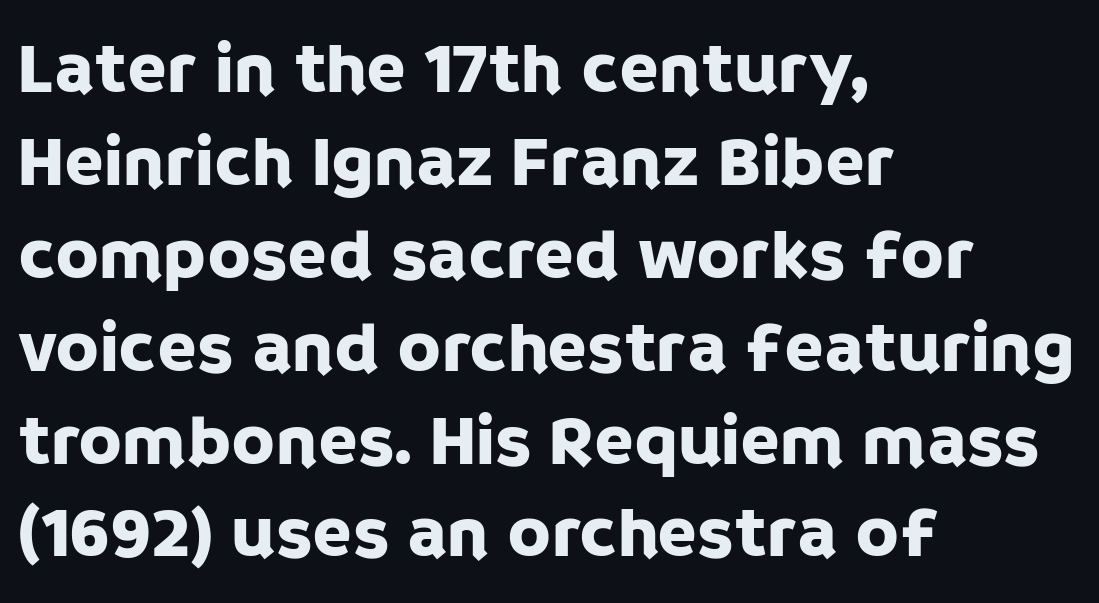
Q: Is the text italic (slanted)? A: No, it is upright.
Q: Is the typeface a serif or a sans-serif typeface? A: Sans-serif.
Q: Is the text underlined? A: No.
Q: How is the paragraph aligned? A: Left-aligned.
Q: Is the spacing between letters normal or unusually wide? A: Normal.
Q: Is the spacing between lines tight, normal or loose? A: Normal.
Q: Width (condensed, normal, or wide)? A: Normal.
Q: Stroke contrast? A: Low.
Q: x-height? A: Large.
Q: Monospaced? A: No.
